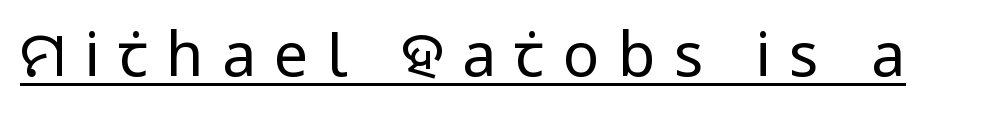
Q: Is the text bold? A: No.
Q: Is the text italic (slanted)? A: No, it is upright.
Q: Is the typeface a serif or a sans-serif typeface? A: Sans-serif.
Q: Is the text underlined? A: Yes.
Q: Is the spacing between letters normal or unusually wide? A: Unusually wide.
Q: Width (condensed, normal, or wide)? A: Condensed.
Q: Stroke contrast? A: Low.
Q: x-height? A: Large.
Q: Monospaced? A: No.
